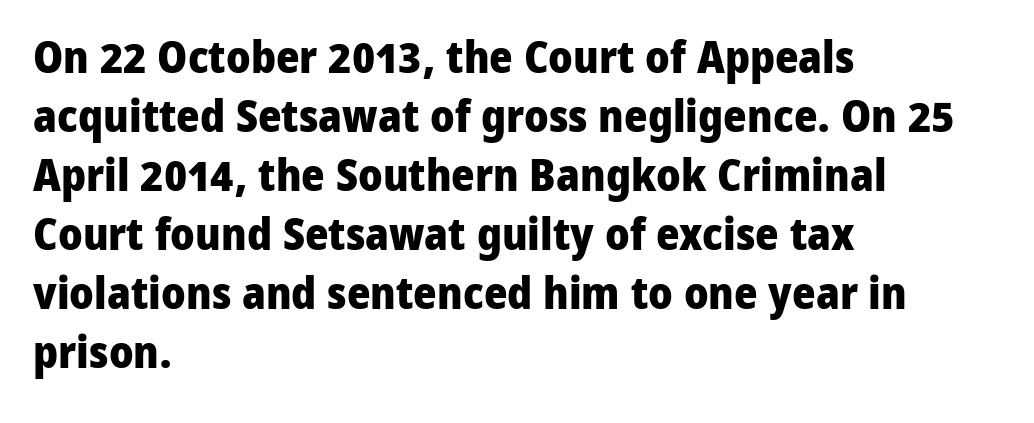
Horizontal alignment here is leftward, the default for most running prose. The passage shown is emphatically bold. This is sans-serif lettering, the kind often seen on screens and signage. Is this a fixed-width face? No — the glyphs have proportional, varying widths. How are the letters spaced? Ordinarily, with no added tracking.
